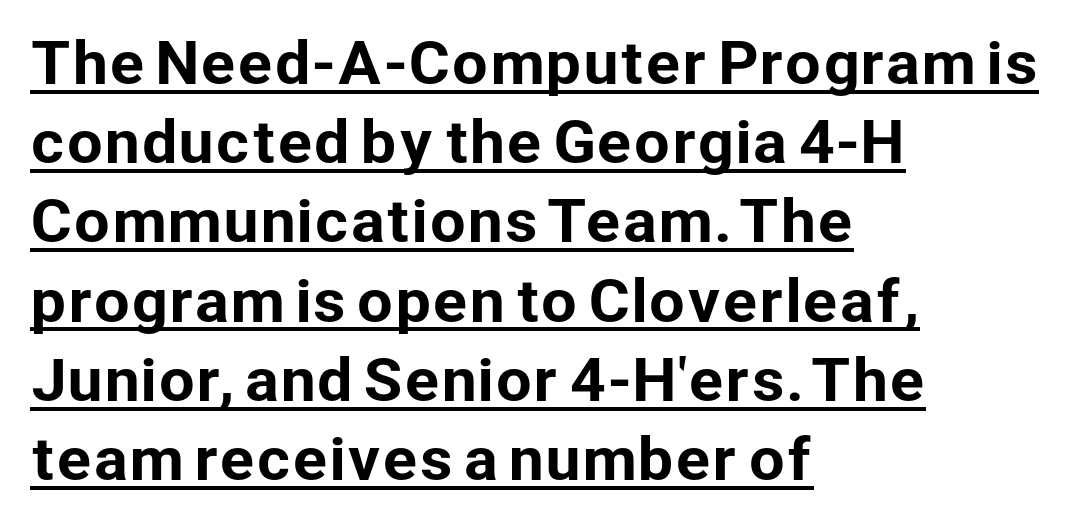
The face used here appears with an underline applied. The passage shown has conventional tracking throughout. Posture: vertical. What kind of face is this? One without serifs — a sans.
